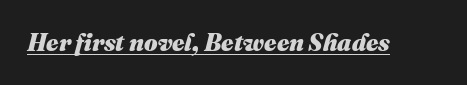
The image shows 24 px bold type, italic (leaning right); set normal letter spacing, underlined.
